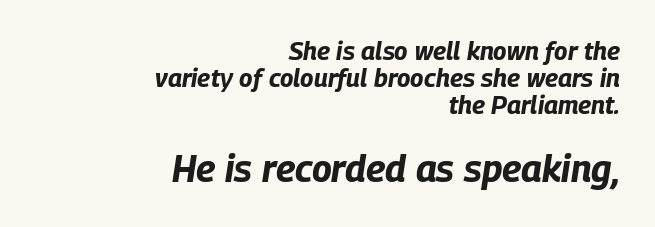
The image shows 37 px bold, condensed type, italic (leaning right); set right-aligned, tight line spacing (1.09x), normal letter spacing, not underlined; the second (bottom) block is 1.48x larger; low stroke contrast and a large x-height.
